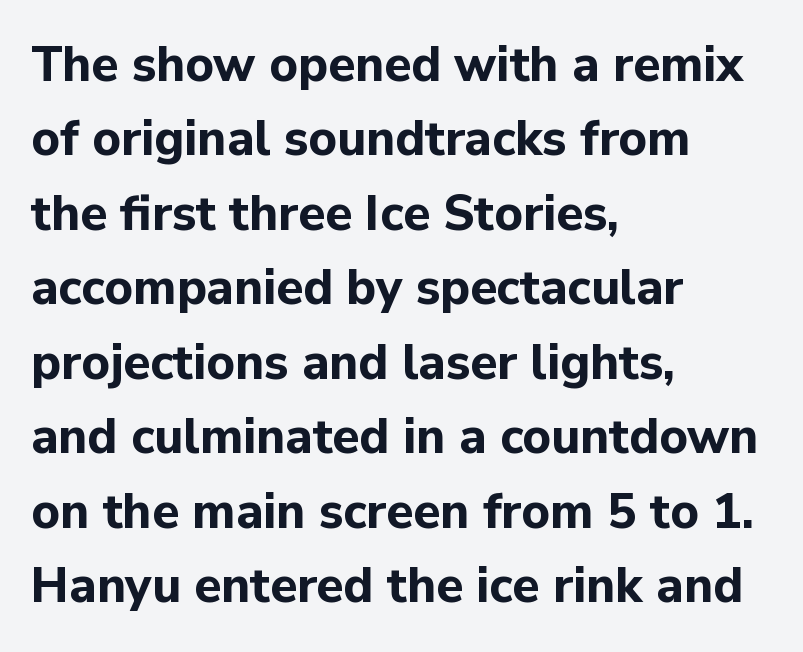
Each letter keeps its own natural width here, so spacing adapts to shape. Every letter is thick-stroked: bold, no question. The lettering holds an erect, upright posture throughout. The vertical gap from one line to the next is medium.
